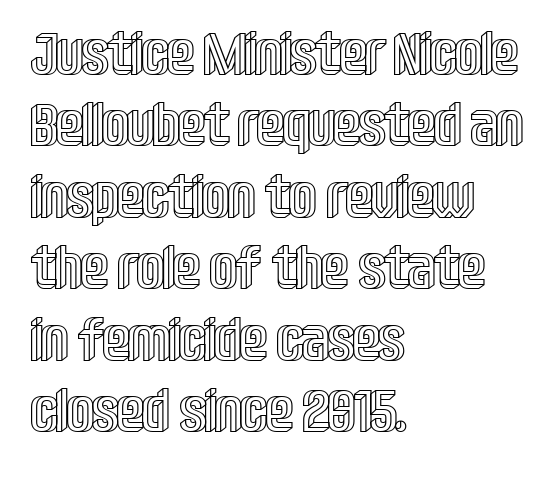
Q: Is the text italic (slanted)? A: No, it is upright.
Q: Is the text underlined? A: No.
Q: How is the paragraph aligned? A: Left-aligned.
Q: Is the spacing between letters normal or unusually wide? A: Normal.
Q: Width (condensed, normal, or wide)? A: Condensed.
Q: x-height? A: Large.
Q: Monospaced? A: No.
